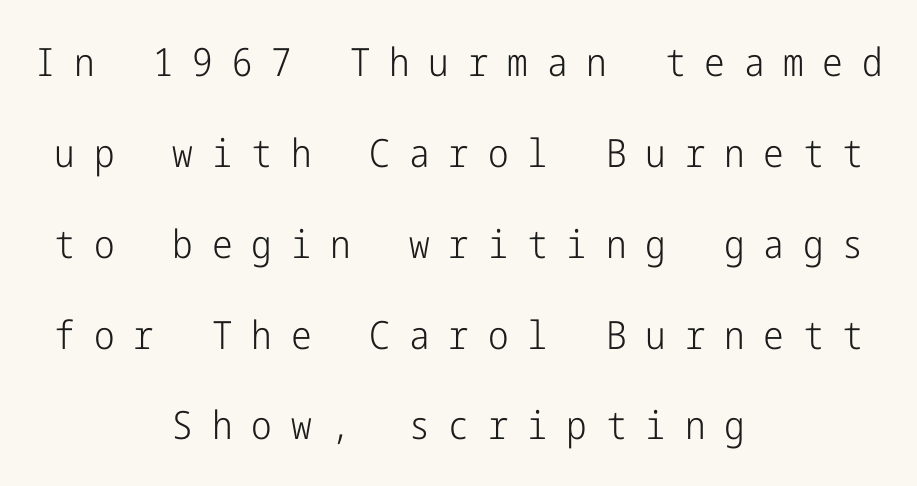
Q: Is the text bold? A: No.
Q: Is the text italic (slanted)? A: No, it is upright.
Q: Is the typeface a serif or a sans-serif typeface? A: Sans-serif.
Q: Is the text underlined? A: No.
Q: How is the paragraph aligned? A: Centered.
Q: Is the spacing between letters normal or unusually wide? A: Unusually wide.
Q: Is the spacing between lines tight, normal or loose? A: Loose.
Q: Width (condensed, normal, or wide)? A: Condensed.
Q: Stroke contrast? A: Low.
Q: x-height? A: Medium.
